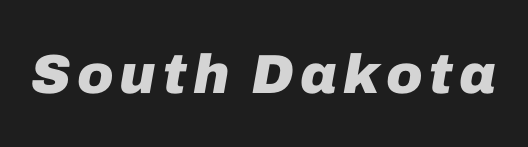
The image shows 55 px heavy type, italic (leaning right); set not underlined; low stroke contrast and a medium x-height.
